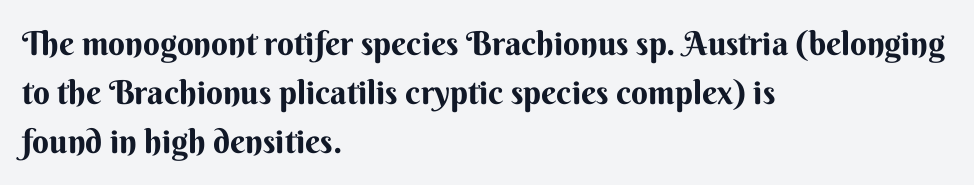
The image shows 33 px bold sans-serif type, upright; set left-aligned, normal line spacing (1.49x), normal letter spacing, not underlined; medium stroke contrast and a small x-height.
